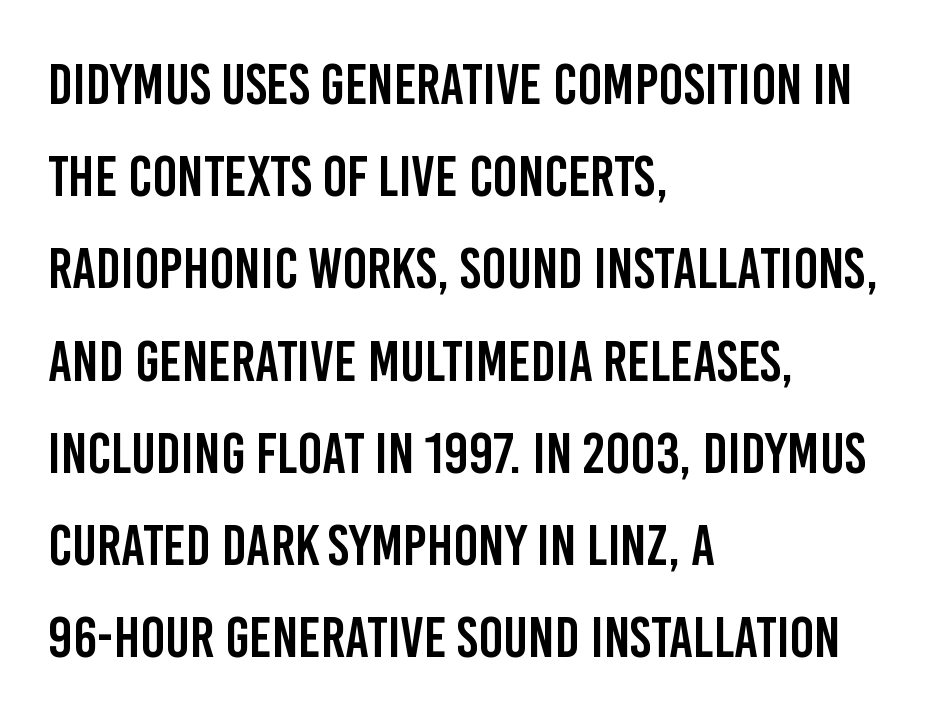
The image shows 58 px condensed sans-serif type, upright; set left-aligned, normal line spacing (1.59x), normal letter spacing, not underlined; low stroke contrast and a large x-height.
